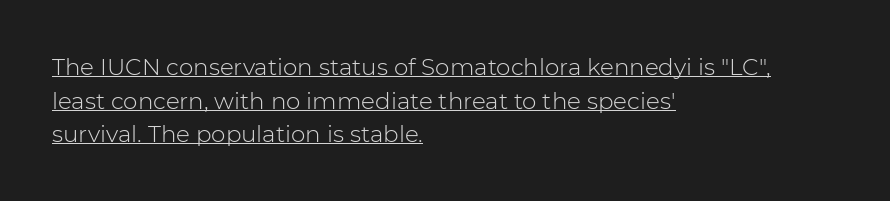
The compositor pushed each line to the left boundary. A typesetter would mark this as roman, not italic. The strokes are not fattened; the text isn't bold. No extra tracking has been applied to these lines. The specimen includes a rule beneath the text block's lines.
